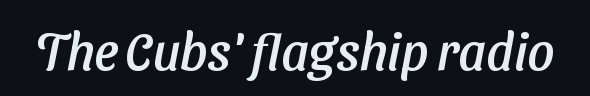
The image shows 52 px sans-serif type; set normal letter spacing, not underlined; low stroke contrast and a medium x-height.
